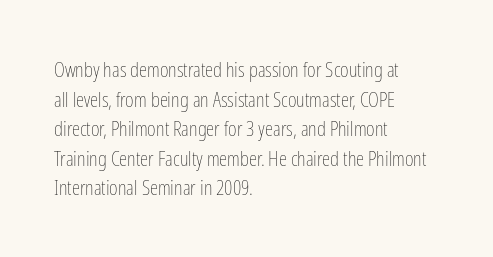
Q: Is the text bold? A: No.
Q: Is the text italic (slanted)? A: No, it is upright.
Q: Is the text underlined? A: No.
Q: How is the paragraph aligned? A: Left-aligned.
Q: Is the spacing between letters normal or unusually wide? A: Normal.
Q: Is the spacing between lines tight, normal or loose? A: Normal.
